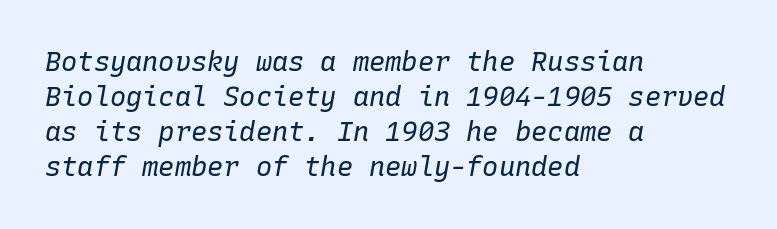
The image shows 27 px text type, italic (leaning right); set left-aligned, normal line spacing (1.3x), normal letter spacing, not underlined.
